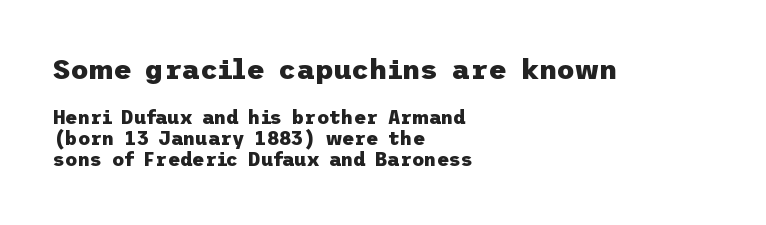
The lines are packed closely together with very little leading. Nothing sits at the stroke ends, so this counts as sans-serif. Layout note: lines flush left. How are the letters spaced? Ordinarily, with no added tracking.
